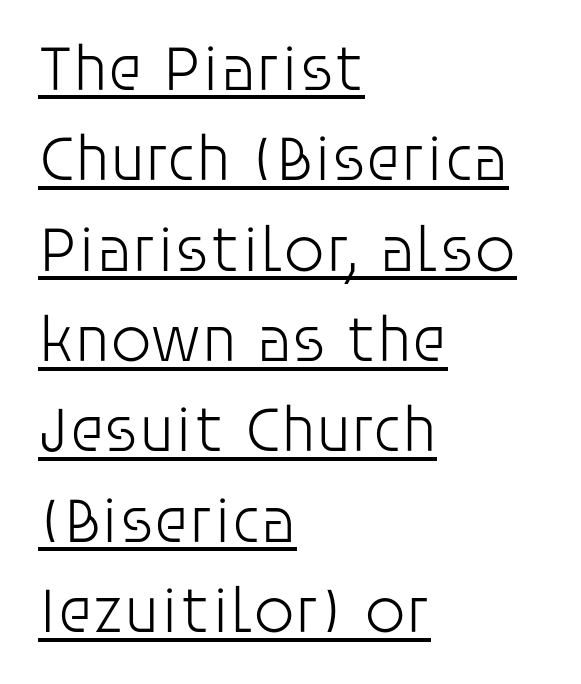
Q: Is the text bold? A: No.
Q: Is the text italic (slanted)? A: No, it is upright.
Q: Is the typeface a serif or a sans-serif typeface? A: Sans-serif.
Q: Is the text underlined? A: Yes.
Q: How is the paragraph aligned? A: Left-aligned.
Q: Is the spacing between letters normal or unusually wide? A: Normal.
Q: Is the spacing between lines tight, normal or loose? A: Normal.
Q: Width (condensed, normal, or wide)? A: Normal.
Q: Stroke contrast? A: Low.
Q: x-height? A: Large.
Q: Monospaced? A: No.
